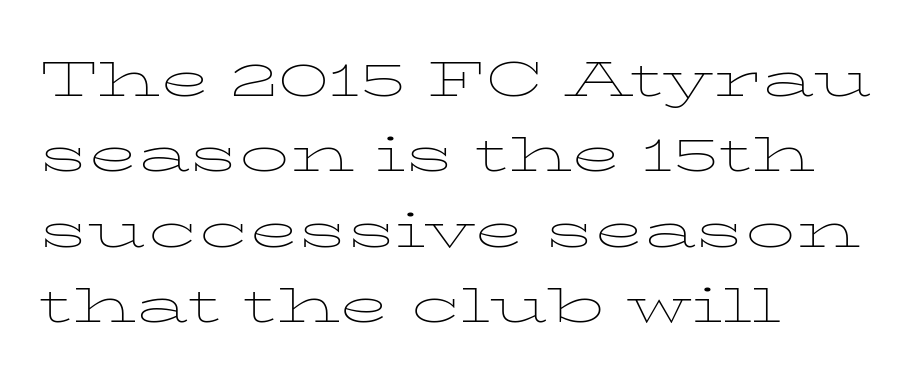
Q: Is the text bold? A: No.
Q: Is the text italic (slanted)? A: No, it is upright.
Q: Is the typeface a serif or a sans-serif typeface? A: Serif.
Q: Is the text underlined? A: No.
Q: How is the paragraph aligned? A: Left-aligned.
Q: Is the spacing between letters normal or unusually wide? A: Normal.
Q: Is the spacing between lines tight, normal or loose? A: Normal.
Q: Width (condensed, normal, or wide)? A: Wide.
Q: Stroke contrast? A: Low.
Q: x-height? A: Medium.
Q: Monospaced? A: No.
